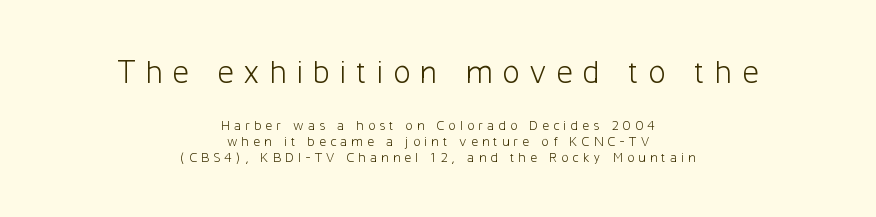
Q: Is the text bold? A: No.
Q: Is the text italic (slanted)? A: No, it is upright.
Q: Is the typeface a serif or a sans-serif typeface? A: Sans-serif.
Q: Is the text underlined? A: No.
Q: How is the paragraph aligned? A: Centered.
Q: Is the spacing between letters normal or unusually wide? A: Unusually wide.
Q: Which block of text is set in a larger size, the first (top) or the second (bottom)? A: The first (top) one.
Q: Width (condensed, normal, or wide)? A: Normal.
Q: Stroke contrast? A: Low.
Q: x-height? A: Medium.
Q: Monospaced? A: No.
